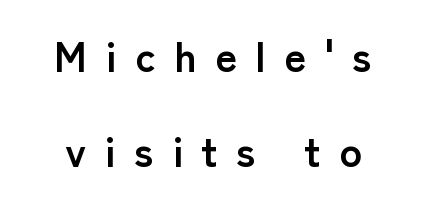
The image shows 42 px semibold sans-serif type, upright; set centered, loose line spacing (2.27x), unusually wide letter spacing (+0.44 em), not underlined; low stroke contrast and a medium x-height.
